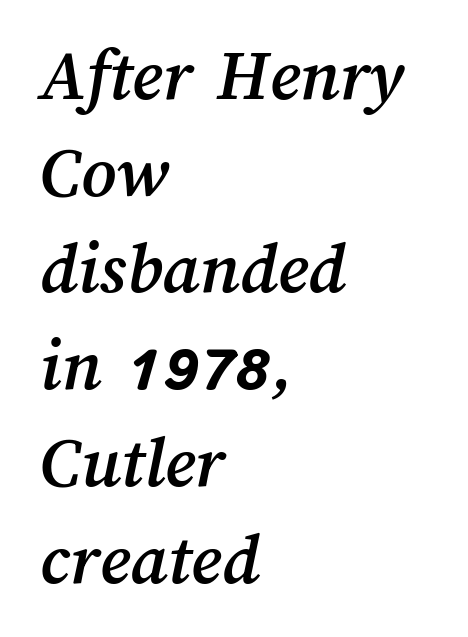
Proportional: the letters do not fall into vertical columns. Short and long lines alike share a common starting point at left. Underline: absent. The block of text has a typical density, with ordinary space between rows.
